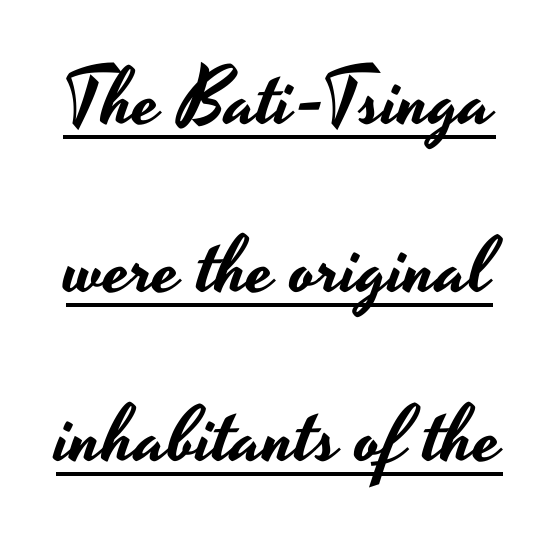
{"serif": "no", "width": "wide", "stroke_contrast": "low", "x_height": "small", "monospaced": "no", "underline": "yes", "line_spacing": "loose", "line_spacing_ratio": 2.13, "letter_spacing": "normal", "letter_spacing_em": 0.0, "glyph_px": 79}
